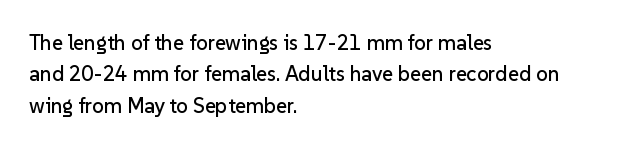
The compositor pushed each line to the left boundary. The designer left line spacing at the default. The rendering keeps characters at their native spacing. No italicization has been applied; the sample stays upright. Clear beneath every line of the passage.
